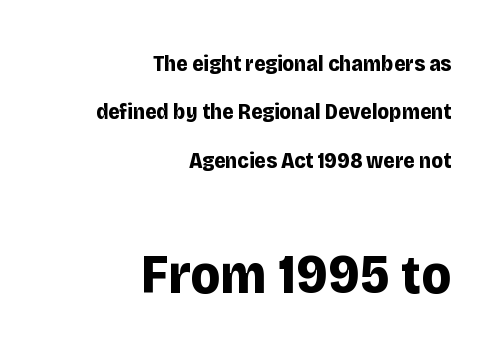
{"serif": "no", "italic": "no", "bold": "yes", "weight": "bold", "width": "normal", "stroke_contrast": "low", "x_height": "large", "monospaced": "no", "underline": "no", "align": "right", "line_spacing": "loose", "line_spacing_ratio": 2.2, "letter_spacing": "normal", "letter_spacing_em": 0.0, "larger_block": "second", "size_ratio": 2.55, "glyph_px": 56}
